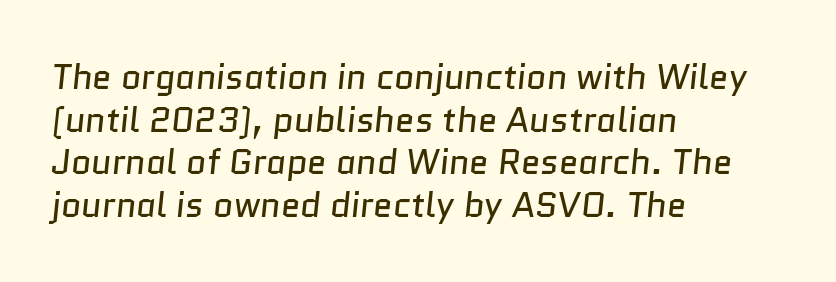
The image shows 35 px regular-weight sans-serif type; set left-aligned, line spacing 1.22x, normal letter spacing, not underlined; low stroke contrast and a medium x-height.
